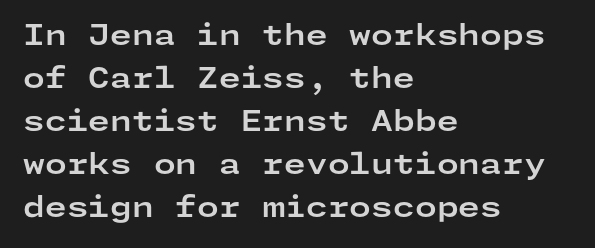
Beneath every word, the page is bare. The letters stand straight up with perfectly vertical stems. This is sans-serif lettering, the kind often seen on screens and signage. If you measured baseline to baseline, you'd find a middling distance.
